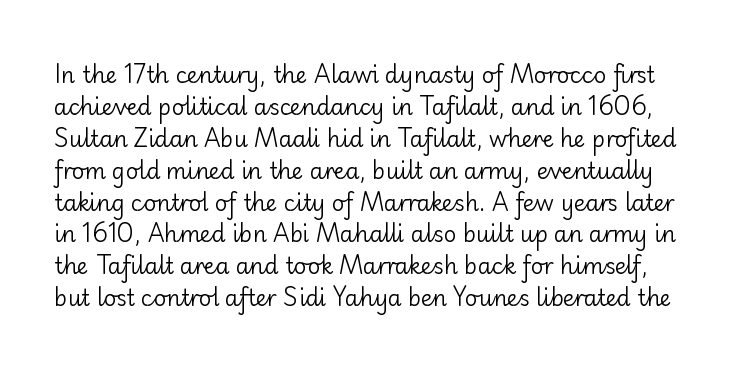
Q: Is the text bold? A: No.
Q: Is the text italic (slanted)? A: No, it is upright.
Q: Is the text underlined? A: No.
Q: Is the spacing between letters normal or unusually wide? A: Normal.
Q: Is the spacing between lines tight, normal or loose? A: Normal.
